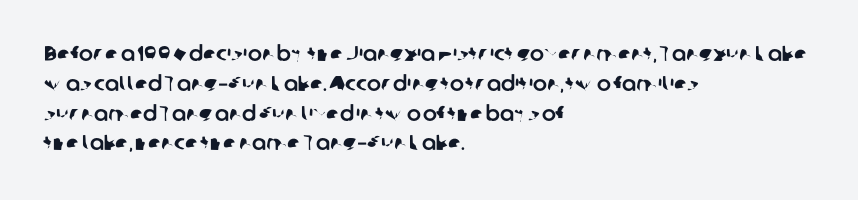
The image shows 21 px text type; set left-aligned, normal line spacing (1.42x), normal letter spacing, not underlined.
